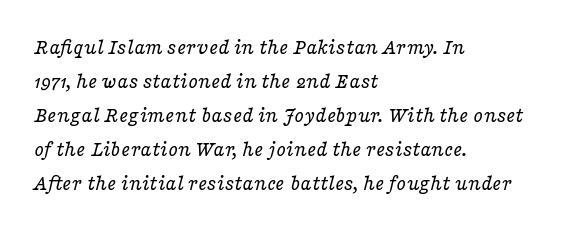
Q: Is the text bold? A: No.
Q: Is the text italic (slanted)? A: Yes, it leans right by about 16 degrees.
Q: Is the text underlined? A: No.
Q: How is the paragraph aligned? A: Left-aligned.
Q: Is the spacing between letters normal or unusually wide? A: Normal.
Q: Is the spacing between lines tight, normal or loose? A: Normal.
